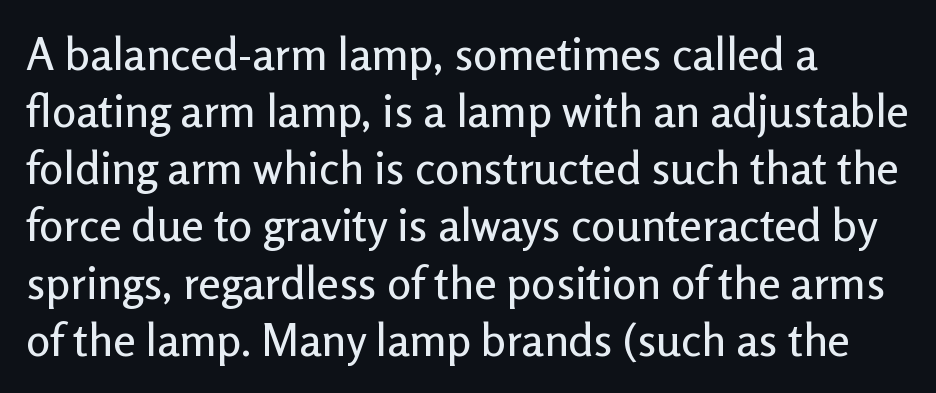
Q: Is the text italic (slanted)? A: No, it is upright.
Q: Is the typeface a serif or a sans-serif typeface? A: Sans-serif.
Q: Is the text underlined? A: No.
Q: How is the paragraph aligned? A: Left-aligned.
Q: Is the spacing between letters normal or unusually wide? A: Normal.
Q: Is the spacing between lines tight, normal or loose? A: Normal.
Q: Width (condensed, normal, or wide)? A: Normal.
Q: Stroke contrast? A: Low.
Q: x-height? A: Medium.
Q: Monospaced? A: No.
